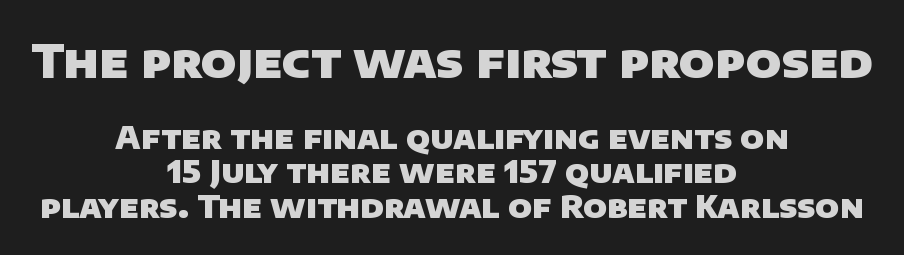
The image shows 46 px heavy sans-serif type; set centered, tight line spacing (1.1x), normal letter spacing, not underlined; the first (top) block is 1.48x larger; low stroke contrast and a large x-height.
